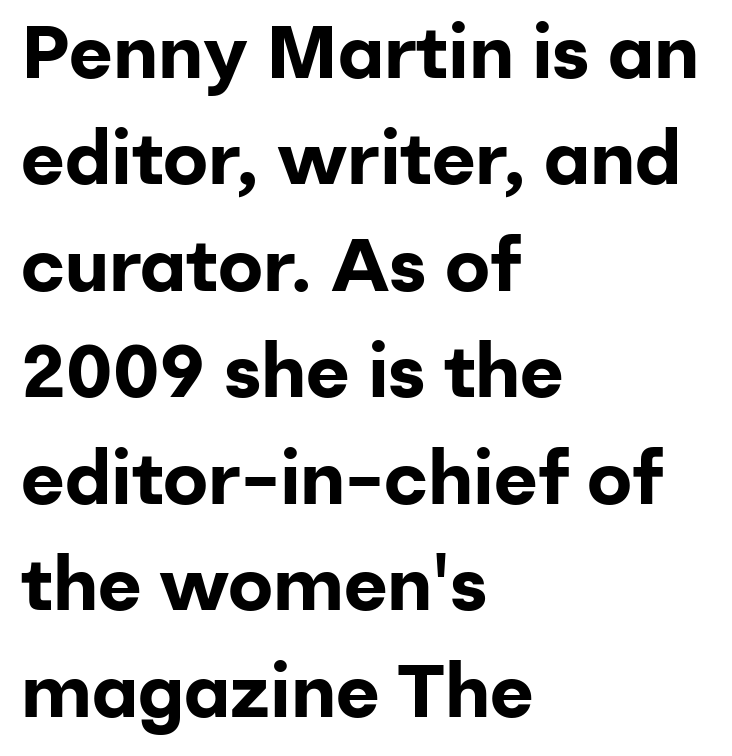
The image shows 75 px bold sans-serif type, upright; set left-aligned, normal line spacing (1.42x), normal letter spacing, not underlined; low stroke contrast and a medium x-height.
